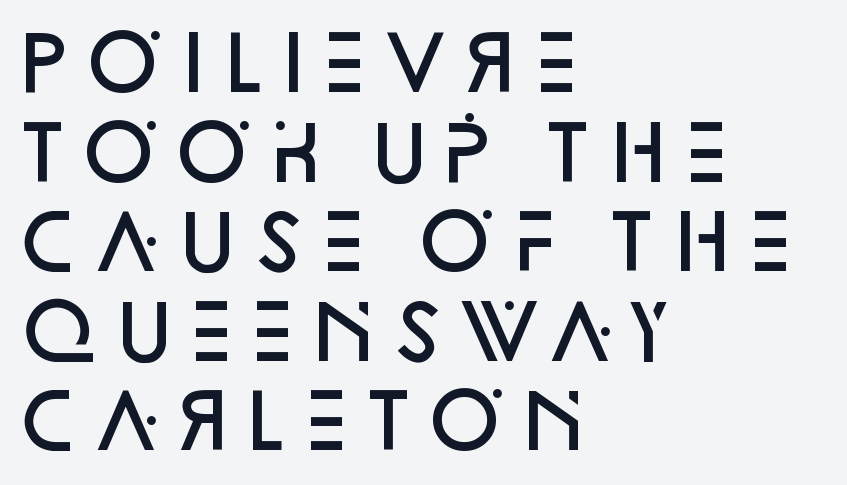
Q: Is the text bold? A: Semi-bold.
Q: Is the text italic (slanted)? A: No, it is upright.
Q: Is the typeface a serif or a sans-serif typeface? A: Sans-serif.
Q: Is the text underlined? A: No.
Q: How is the paragraph aligned? A: Left-aligned.
Q: Is the spacing between letters normal or unusually wide? A: Normal.
Q: Width (condensed, normal, or wide)? A: Normal.
Q: Stroke contrast? A: Low.
Q: x-height? A: Large.
Q: Monospaced? A: No.
